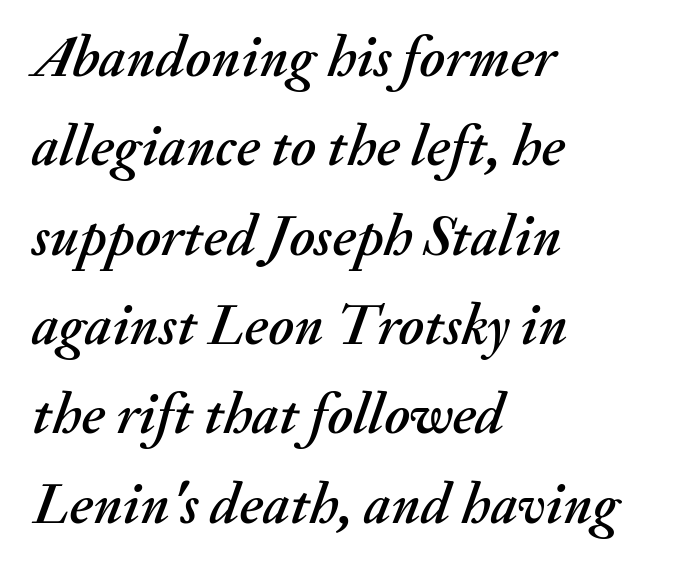
Varying glyph widths throughout — classic text-font behaviour. The type is set solid horizontally, with unmodified tracking. Short and long lines alike share a common starting point at left. A normal amount of white space separates one row of letters from the next.
